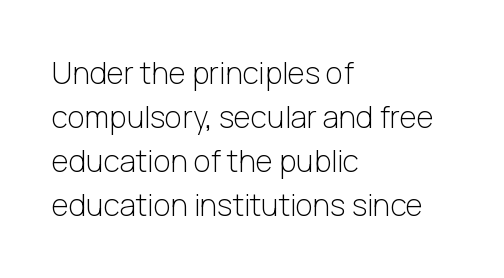
The image shows 30 px light sans-serif type, upright; set left-aligned, normal line spacing (1.47x), normal letter spacing, not underlined; low stroke contrast and a medium x-height.
